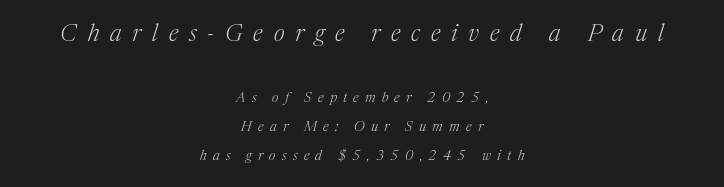
Two sizes are in play, and the larger belongs to the first block. The lines are spread far apart with generous leading. Which margin do the lines hug? Neither — every line sits in the middle. The typeface has the unassuming heft of standard copy or less. A bare baseline throughout the passage.
